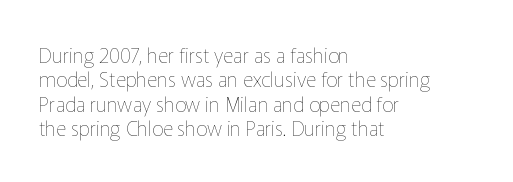
These lines keep a tight, regular rhythm from letter to letter. In CSS terms this would be text-align: left. Weight: in the light-to-regular range. This is roman type, the default non-slanted kind. Decoration check: the copy has no underline.
